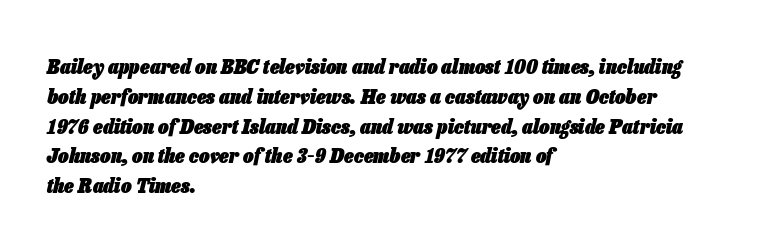
Q: Is the text bold? A: Yes.
Q: Is the text italic (slanted)? A: Yes, it leans right by about 13 degrees.
Q: Is the text underlined? A: No.
Q: How is the paragraph aligned? A: Left-aligned.
Q: Is the spacing between letters normal or unusually wide? A: Normal.
Q: Is the spacing between lines tight, normal or loose? A: Normal.
